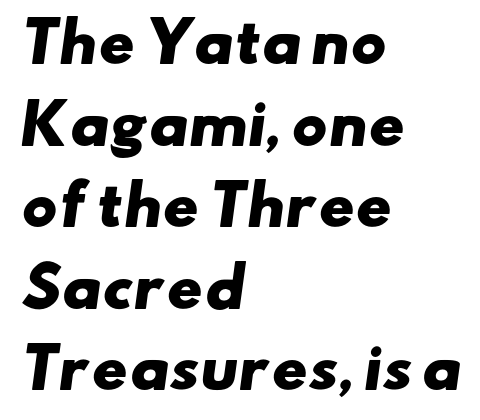
{"serif": "no", "bold": "yes", "weight": "heavy", "width": "wide", "stroke_contrast": "low", "x_height": "small", "monospaced": "no", "underline": "no", "align": "left", "line_spacing": "normal", "line_spacing_ratio": 1.51, "letter_spacing": "normal", "letter_spacing_em": 0.0, "glyph_px": 54}
